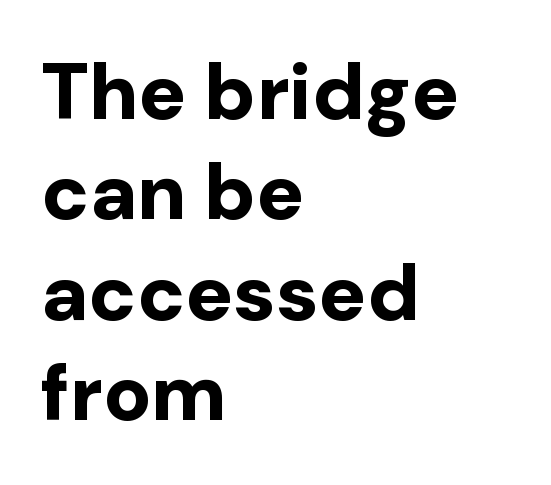
{"serif": "no", "italic": "no", "bold": "yes", "weight": "bold", "width": "normal", "stroke_contrast": "low", "x_height": "medium", "monospaced": "no", "underline": "no", "align": "left", "line_spacing": "normal", "line_spacing_ratio": 1.27, "letter_spacing": "normal", "letter_spacing_em": 0.0, "glyph_px": 79}
